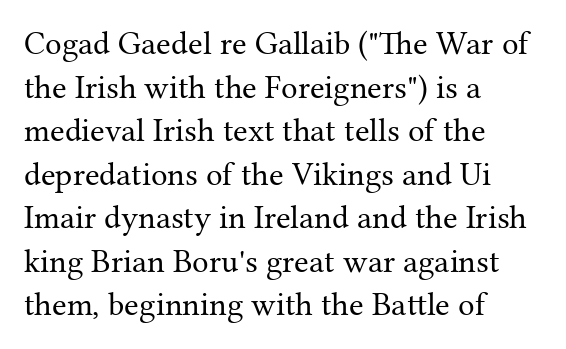
{"serif": "yes", "italic": "no", "bold": "no", "weight": "regular", "width": "normal", "stroke_contrast": "medium", "x_height": "medium", "monospaced": "no", "underline": "no", "align": "left", "line_spacing": "normal", "line_spacing_ratio": 1.32, "letter_spacing": "normal", "letter_spacing_em": 0.0, "glyph_px": 33}
